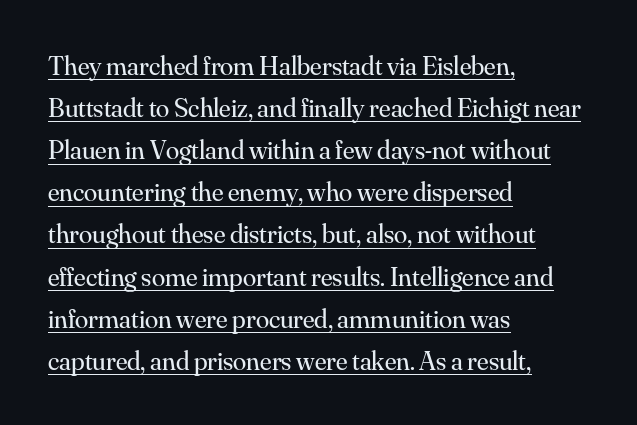
The text block is weighted toward the left margin, trailing off unevenly rightward. The line-height multiplier appears to be the usual default. This sample carries an underscore along the baseline area. Tracking here is standard; glyphs follow each other at the usual distance. Is the type heavy? It reads as light-to-regular instead. The font's upright variant was chosen for this text.
